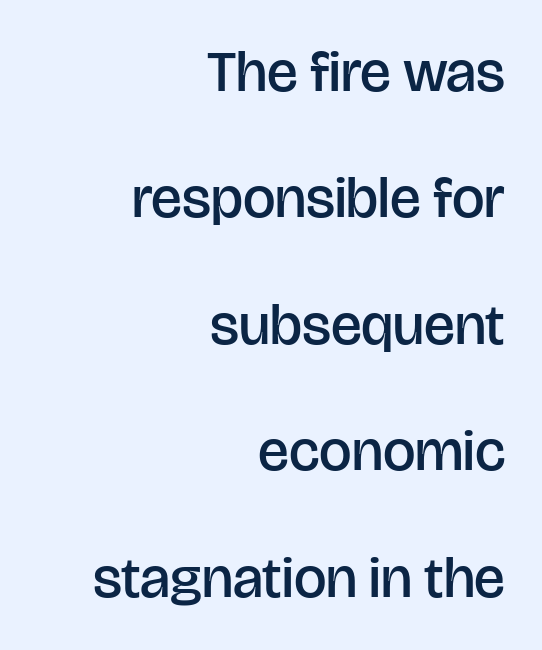
{"serif": "no", "italic": "no", "bold": "semi", "weight": "semibold", "width": "normal", "stroke_contrast": "low", "x_height": "large", "monospaced": "no", "underline": "no", "align": "right", "line_spacing": "loose", "line_spacing_ratio": 2.18, "letter_spacing": "normal", "letter_spacing_em": 0.0, "glyph_px": 58}
